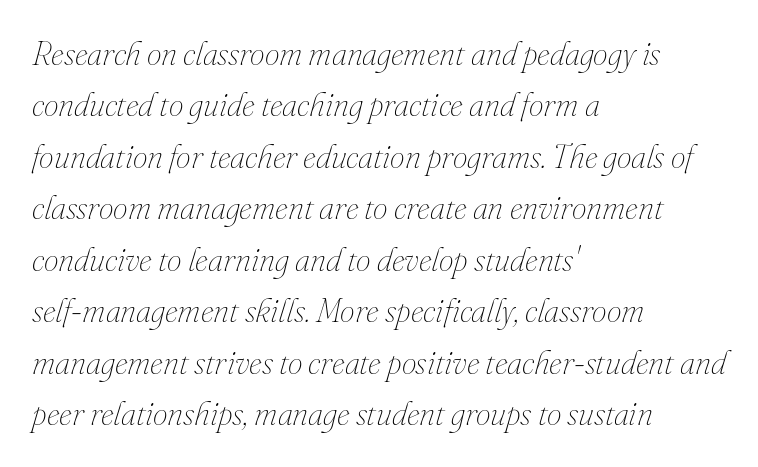
The image shows 33 px thin type, italic (leaning right); set left-aligned, normal line spacing (1.56x), normal letter spacing, not underlined; medium stroke contrast and a small x-height.
